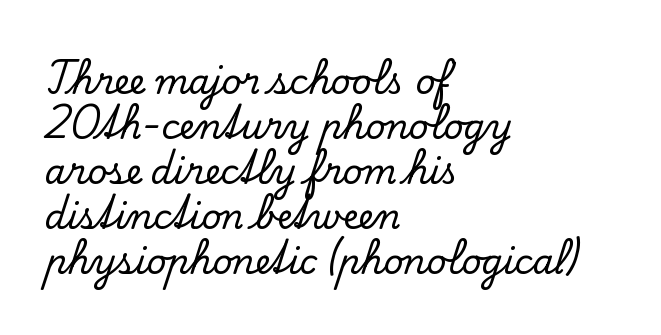
Looks like regular typesetting: each glyph gets only the width it needs. A bare baseline throughout the passage. This rendering leaves character spacing at its baseline value. Visually the block forms a straight wall on the left and a jagged coastline on the right.
